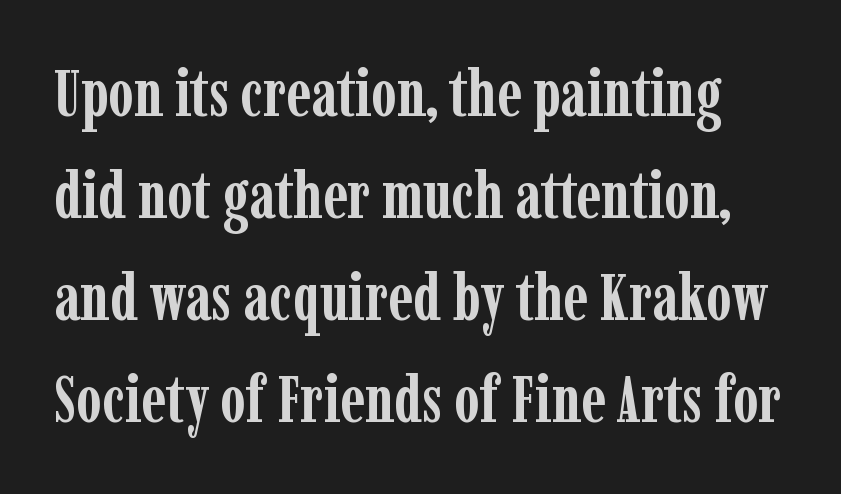
Ordinary non-slanted type is in use. Look at the bottom of the vertical strokes: they flare into serifs here. As a designer I'd log this as weight 700, bold. Words appear dense and cohesive because spacing is normal. Bare-footed words on every line. Reading down the column, the eye jumps a familiar distance to each next line.
